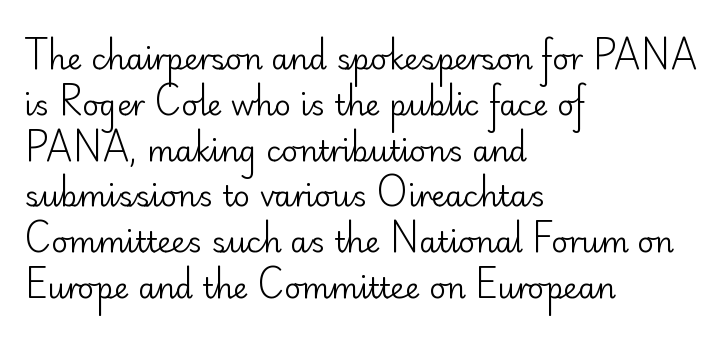
Left-aligned paragraph, ragged on the right. The strokes carry an ordinary text weight at most. The zone under the glyphs is completely vacant. A normal amount of white space separates one row of letters from the next. Observe the absence of serifs on each vertical stroke in this sample.
